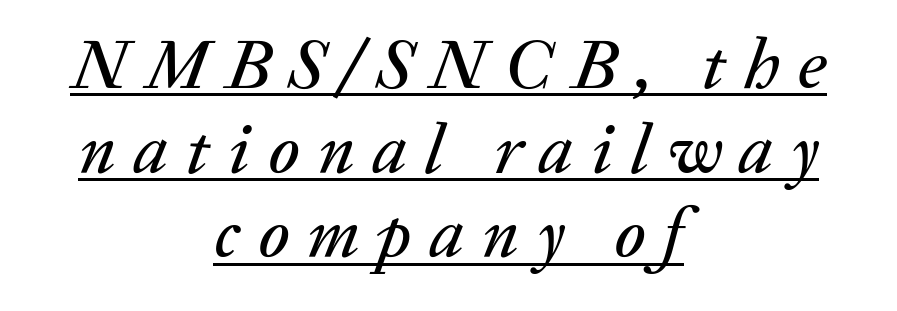
Q: Is the text italic (slanted)? A: Yes, it leans right by about 20 degrees.
Q: Is the text underlined? A: Yes.
Q: How is the paragraph aligned? A: Centered.
Q: Is the spacing between letters normal or unusually wide? A: Unusually wide.
Q: Width (condensed, normal, or wide)? A: Normal.
Q: Stroke contrast? A: Low.
Q: x-height? A: Medium.
Q: Monospaced? A: No.
